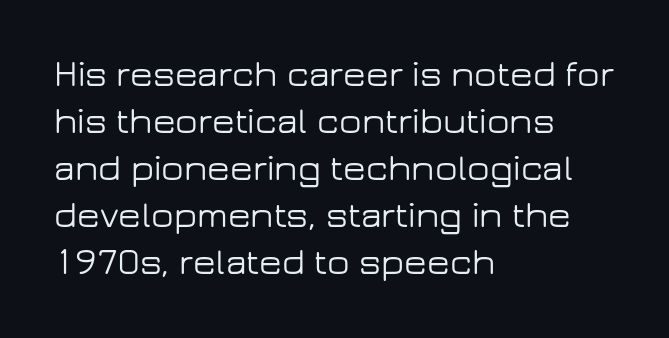
{"serif": "no", "italic": "no", "width": "wide", "stroke_contrast": "low", "x_height": "medium", "monospaced": "no", "underline": "no", "align": "left", "line_spacing": "normal", "line_spacing_ratio": 1.27, "letter_spacing": "normal", "letter_spacing_em": 0.0, "glyph_px": 37}
